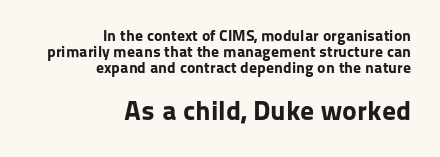
The image shows 28 px bold sans-serif type, upright; set right-aligned, tight line spacing (1.0x), normal letter spacing, not underlined; the second (bottom) block is 1.75x larger; low stroke contrast and a medium x-height.
